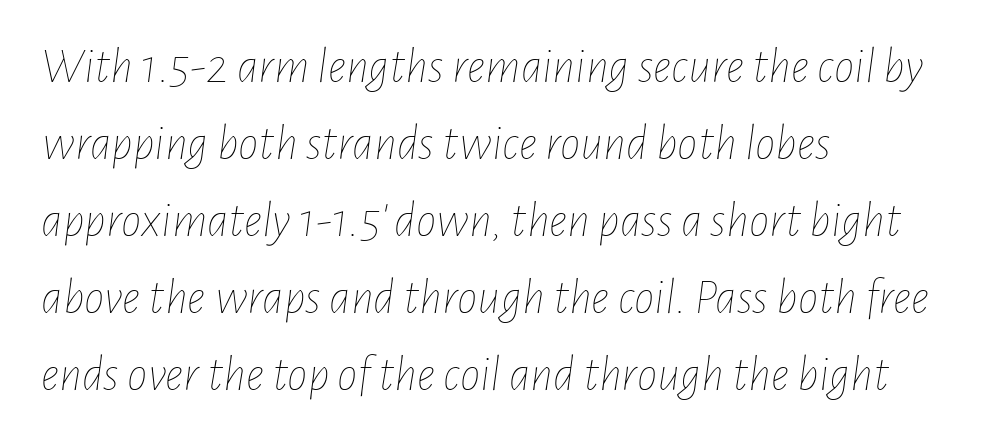
The image shows 51 px thin, condensed type, italic (leaning right); set left-aligned, normal line spacing (1.51x), normal letter spacing, not underlined; low stroke contrast and a medium x-height.
